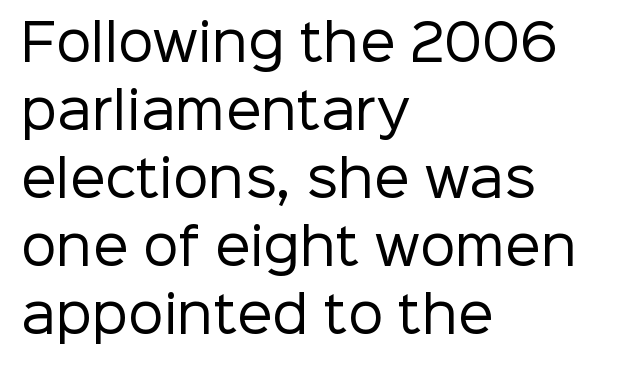
The image shows 50 px regular-weight sans-serif type, upright; set left-aligned, normal line spacing (1.36x), normal letter spacing, not underlined; low stroke contrast and a medium x-height.
